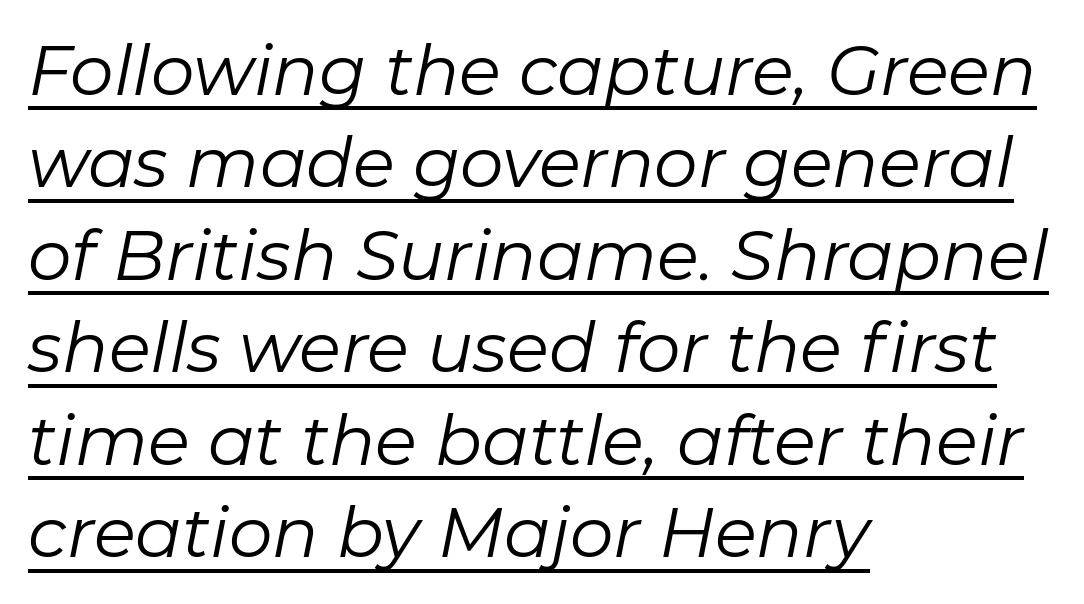
The image shows 69 px regular-weight type, italic (leaning right); set left-aligned, normal line spacing (1.34x), normal letter spacing, underlined; low stroke contrast and a medium x-height.
